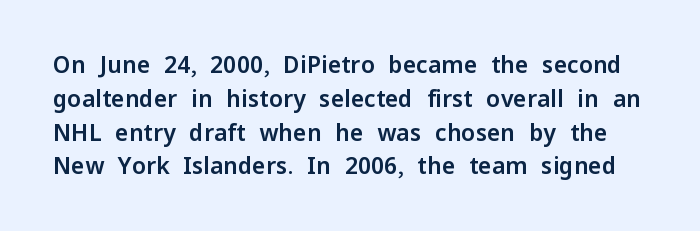
Q: Is the text italic (slanted)? A: No, it is upright.
Q: Is the text underlined? A: No.
Q: Is the spacing between letters normal or unusually wide? A: Normal.
Q: Is the spacing between lines tight, normal or loose? A: Normal.
